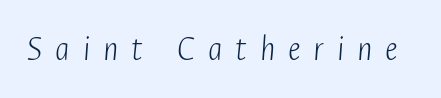
There is plenty of visible air inserted between adjacent glyphs. The zone under the glyphs is completely vacant. The letters look calm and open, with moderate or lighter stems. Tall strokes in this sample are angled rather than plumb.
